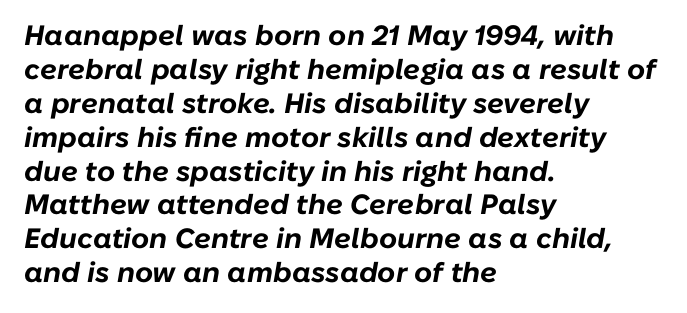
Observe the lean: these are italic letterforms. The passage shown has conventional tracking throughout. Notice how the passage keeps a crisp vertical edge on the left only. Each glyph is drawn with heavy, bold strokes. Rule under the text: the space is simply empty. The letters advance in unequal steps, a hallmark of proportional type.
